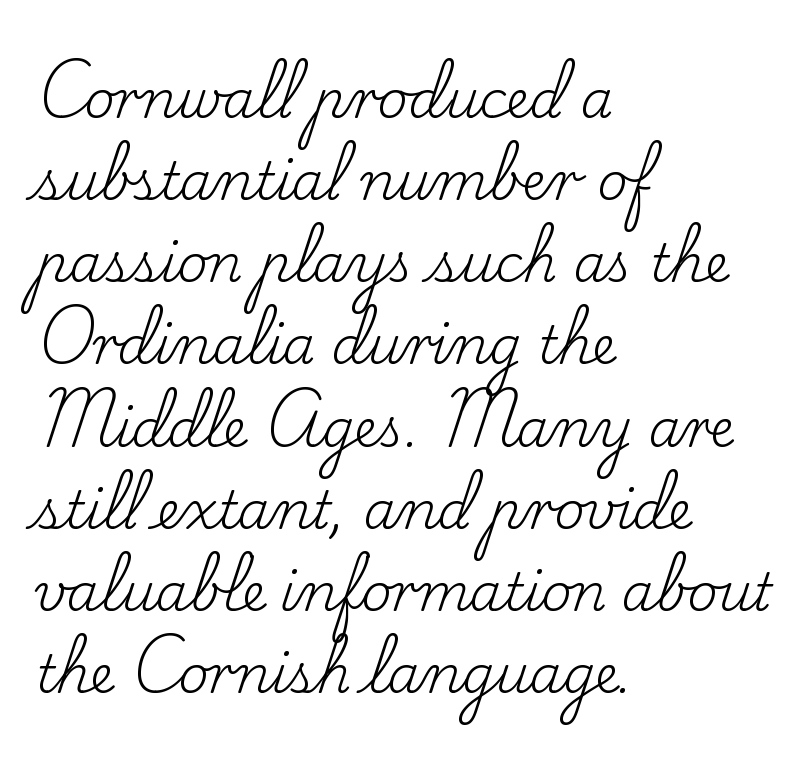
This sample is left-justified, so line endings fall wherever the words run out. These lines keep a tight, regular rhythm from letter to letter. Interline gaps are of average width in this sample. The face used here is seriffed, in the tradition of book romans. The passage shown is typed in a proportional face where columns would drift.
